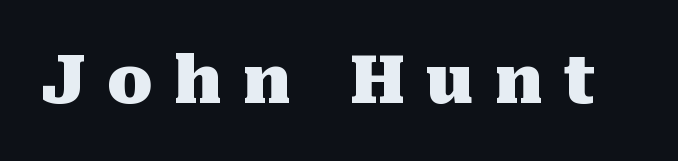
{"serif": "yes", "italic": "no", "bold": "yes", "weight": "heavy", "width": "normal", "stroke_contrast": "medium", "x_height": "medium", "monospaced": "no", "underline": "no", "letter_spacing": "wide", "letter_spacing_em": 0.32, "glyph_px": 66}
